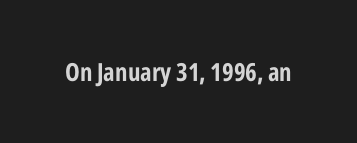
The image shows 25 px bold type, upright; set normal letter spacing, not underlined.
